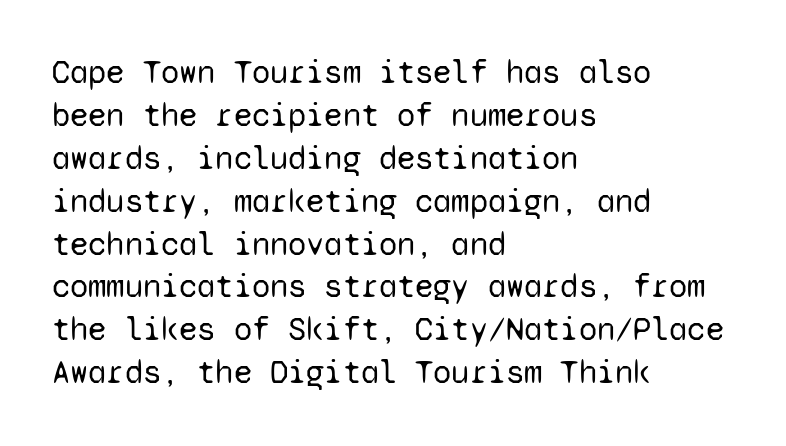
{"serif": "no", "italic": "no", "bold": "no", "weight": "regular", "width": "normal", "stroke_contrast": "low", "x_height": "medium", "monospaced": "yes", "underline": "no", "align": "left", "line_spacing": "normal", "line_spacing_ratio": 1.3, "letter_spacing": "normal", "letter_spacing_em": 0.0, "glyph_px": 33}
